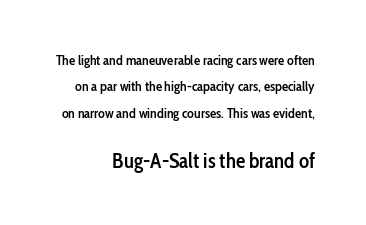
{"italic": "no", "bold": "semi", "underline": "no", "align": "right", "line_spacing_ratio": 1.88, "letter_spacing": "normal", "letter_spacing_em": 0.0, "larger_block": "second", "size_ratio": 1.5, "glyph_px": 21}
